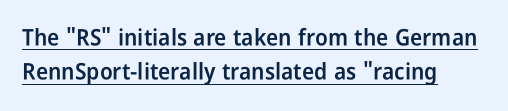
Q: Is the text bold? A: Semi-bold.
Q: Is the text italic (slanted)? A: No, it is upright.
Q: Is the text underlined? A: Yes.
Q: How is the paragraph aligned? A: Left-aligned.
Q: Is the spacing between letters normal or unusually wide? A: Normal.
Q: Is the spacing between lines tight, normal or loose? A: Normal.
